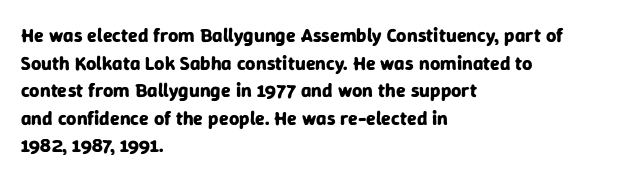
Is the letter spacing exaggerated? No — it looks like the ordinary default. Does the weight exceed regular? Yes, all the way to bold. Layout note: lines flush left. Notice how the stems are strictly vertical — no italics here.
